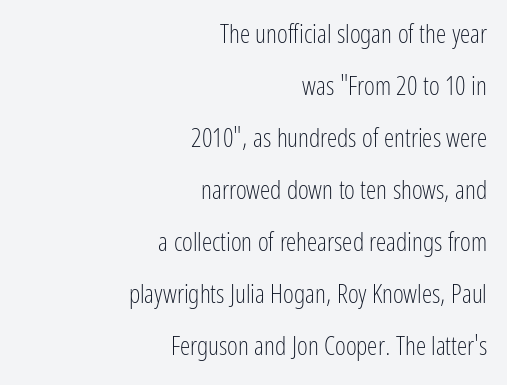
{"italic": "no", "bold": "no", "underline": "no", "align": "right", "line_spacing": "loose", "line_spacing_ratio": 2.0, "letter_spacing": "normal", "letter_spacing_em": 0.0, "glyph_px": 26}
